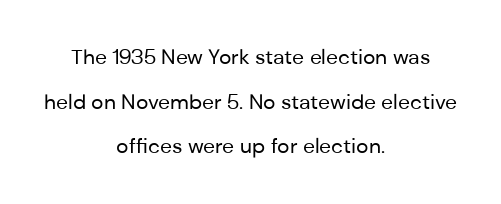
Q: Is the text bold? A: No.
Q: Is the text italic (slanted)? A: No, it is upright.
Q: Is the text underlined? A: No.
Q: How is the paragraph aligned? A: Centered.
Q: Is the spacing between letters normal or unusually wide? A: Normal.
Q: Is the spacing between lines tight, normal or loose? A: Loose.
